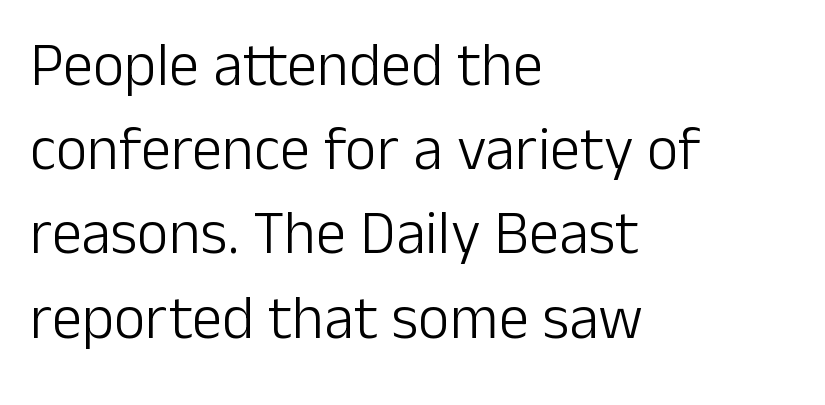
The image shows 61 px light sans-serif type, upright; set left-aligned, normal line spacing (1.38x), normal letter spacing, not underlined; low stroke contrast and a medium x-height.
